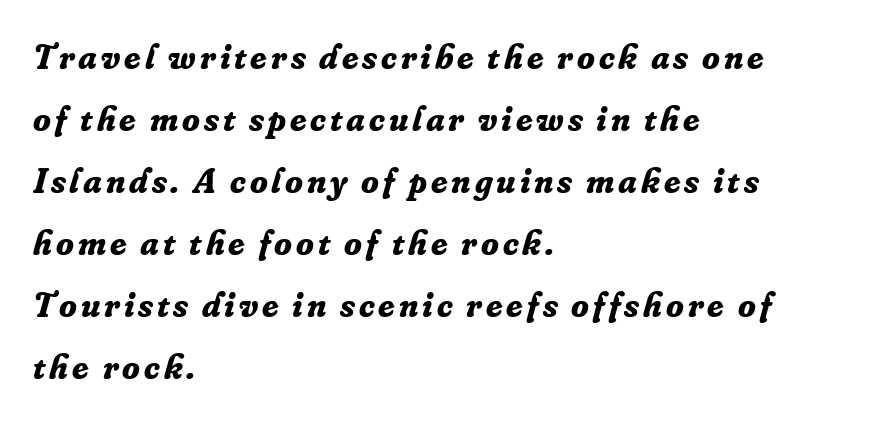
{"serif": "yes", "italic": "yes", "lean": "right", "slant_degrees": 16, "bold": "yes", "weight": "bold", "width": "normal", "stroke_contrast": "low", "x_height": "small", "monospaced": "no", "underline": "no", "align": "left", "line_spacing_ratio": 1.72, "glyph_px": 36}
